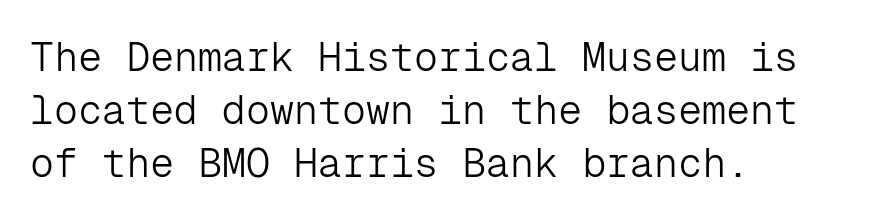
{"serif": "no", "italic": "no", "bold": "no", "weight": "light", "width": "normal", "stroke_contrast": "low", "x_height": "medium", "monospaced": "yes", "underline": "no", "align": "left", "line_spacing": "normal", "line_spacing_ratio": 1.33, "letter_spacing": "normal", "letter_spacing_em": 0.0, "glyph_px": 40}
